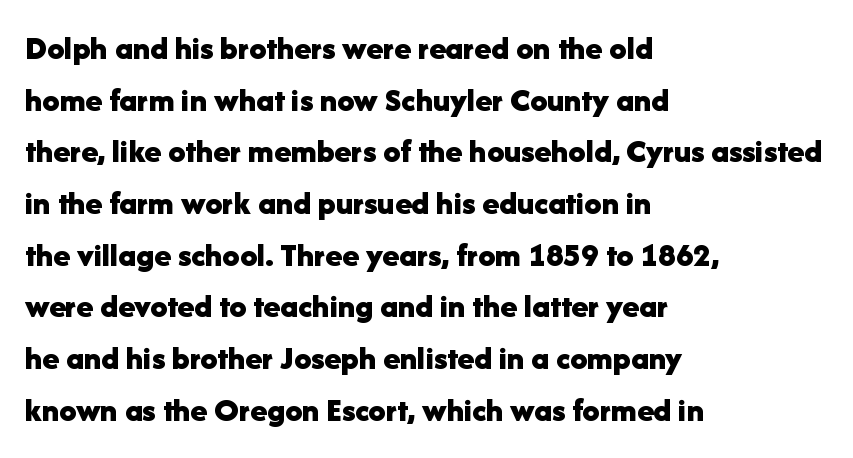
{"serif": "no", "italic": "no", "bold": "yes", "weight": "bold", "width": "normal", "stroke_contrast": "low", "x_height": "medium", "monospaced": "no", "underline": "no", "align": "left", "line_spacing": "normal", "line_spacing_ratio": 1.52, "letter_spacing": "normal", "letter_spacing_em": 0.0, "glyph_px": 34}
